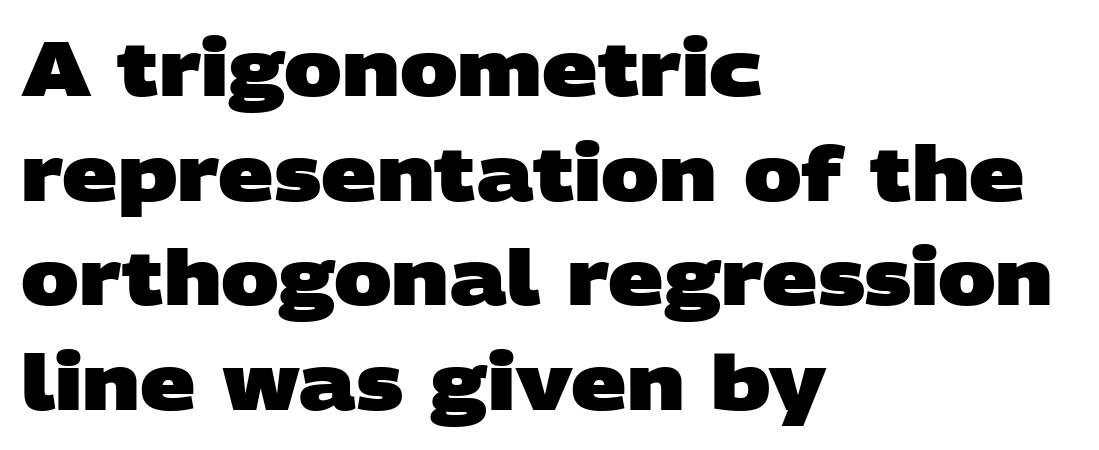
The rendering uses natural spacing where letterforms have individual widths. This block has exactly the height ordinary leading produces. Alignment: flush left. Glyph-to-glyph distance matches everyday printed text. How heavy is the stroke? Heavy — this is a bold.
